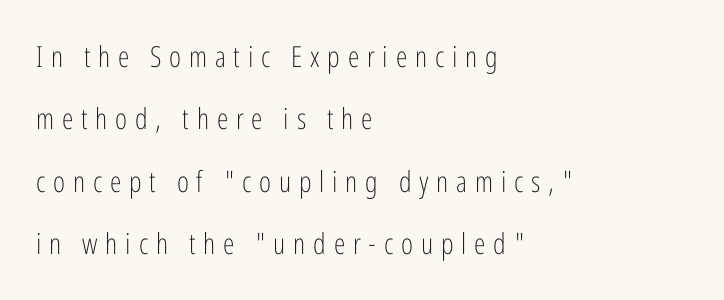
{"serif": "no", "italic": "no", "bold": "no", "weight": "light", "width": "condensed", "stroke_contrast": "low", "x_height": "medium", "monospaced": "no", "underline": "no", "align": "left", "line_spacing": "loose", "line_spacing_ratio": 2.15, "letter_spacing": "wide", "letter_spacing_em": 0.27, "glyph_px": 29}
